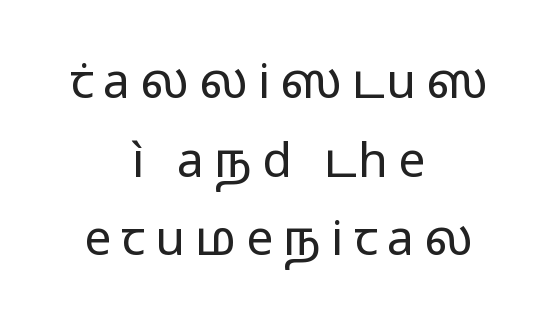
{"serif": "no", "italic": "no", "bold": "no", "weight": "regular", "width": "wide", "stroke_contrast": "low", "x_height": "medium", "monospaced": "no", "underline": "no", "align": "center", "line_spacing": "normal", "line_spacing_ratio": 1.64, "letter_spacing": "wide", "letter_spacing_em": 0.21, "glyph_px": 48}
